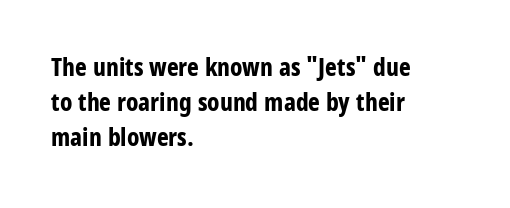
Here the glyphs are tracked normally, forming tight word shapes. Posture: upright roman. Plain, unruled lines of type. Leading matches the norm, producing a regular column.
